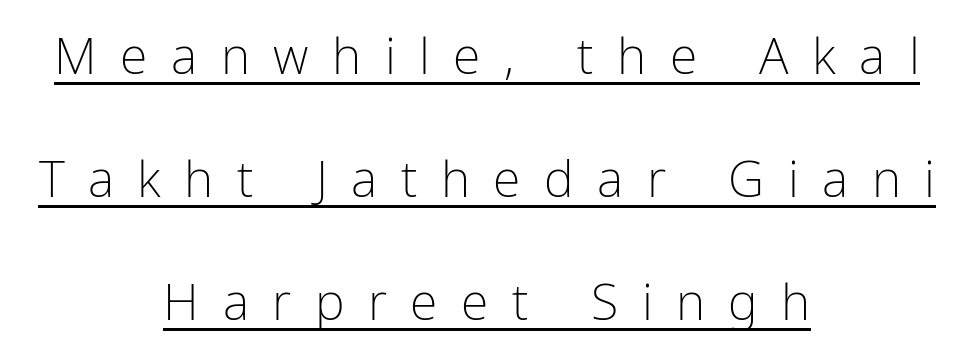
Q: Is the text bold? A: No.
Q: Is the text italic (slanted)? A: No, it is upright.
Q: Is the typeface a serif or a sans-serif typeface? A: Sans-serif.
Q: Is the text underlined? A: Yes.
Q: How is the paragraph aligned? A: Centered.
Q: Is the spacing between letters normal or unusually wide? A: Unusually wide.
Q: Is the spacing between lines tight, normal or loose? A: Loose.
Q: Width (condensed, normal, or wide)? A: Condensed.
Q: Stroke contrast? A: Low.
Q: x-height? A: Medium.
Q: Monospaced? A: No.
